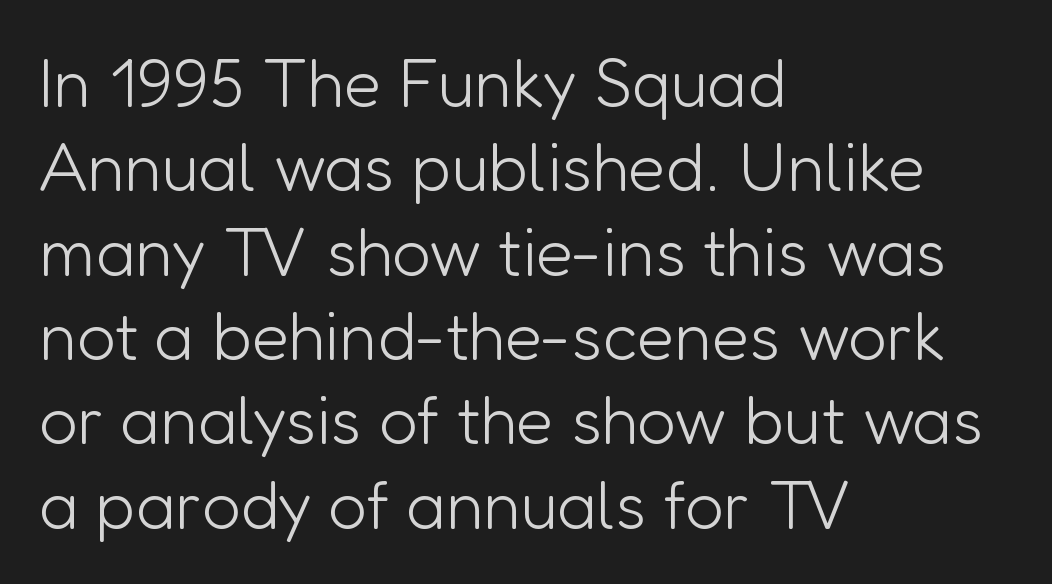
{"serif": "no", "italic": "no", "bold": "no", "weight": "light", "width": "normal", "stroke_contrast": "low", "x_height": "medium", "monospaced": "no", "underline": "no", "align": "left", "line_spacing_ratio": 1.24, "letter_spacing": "normal", "letter_spacing_em": 0.0, "glyph_px": 68}
